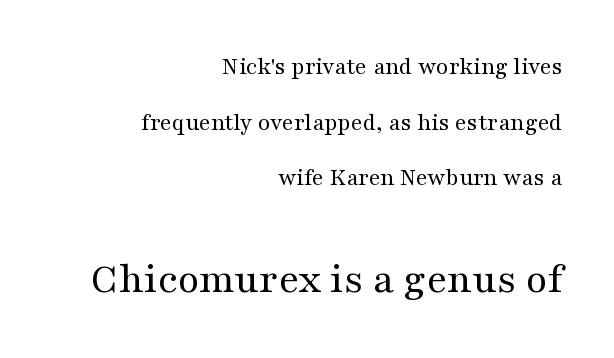
Compared with typical paragraphs, the rows here are farther apart. Decoration check: the copy has no underline. The type is set solid horizontally, with unmodified tracking. Letterform terminals end in serifs throughout the passage.
